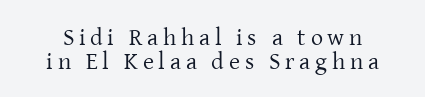
The glyphs are unaccompanied by any horizontal stroke below them. The letters stand straight up with perfectly vertical stems. The line texture is sparse and dotted thanks to wide tracking. Rows of type sit shoulder to shoulder in the vertical direction. The letters look calm and open, with moderate or lighter stems.
